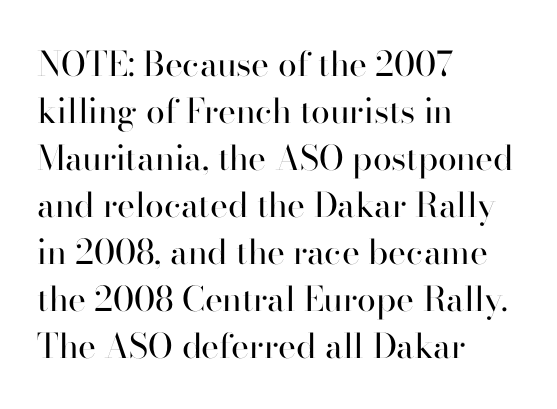
{"serif": "no", "italic": "no", "bold": "no", "weight": "regular", "width": "normal", "stroke_contrast": "high", "x_height": "small", "monospaced": "no", "underline": "no", "align": "left", "line_spacing": "normal", "line_spacing_ratio": 1.38, "letter_spacing": "normal", "letter_spacing_em": 0.0, "glyph_px": 34}
